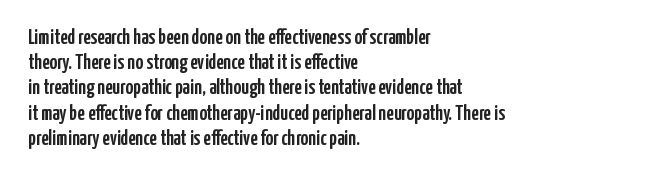
{"italic": "no", "underline": "no", "align": "left", "line_spacing_ratio": 1.2, "letter_spacing": "normal", "letter_spacing_em": 0.0, "glyph_px": 21}
